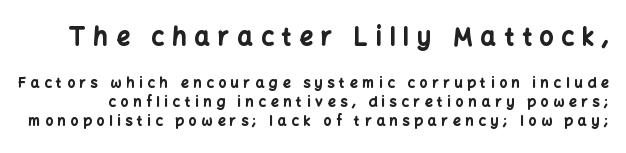
The face used here appears at its bigger size in the upper chunk. Thick stems and heavy bowls — unmistakably bold. Inter-character spacing is expanded well beyond the font's built-in metrics. Letters rest on an invisible, unmarked baseline. A roman cut, with each character standing at attention.
